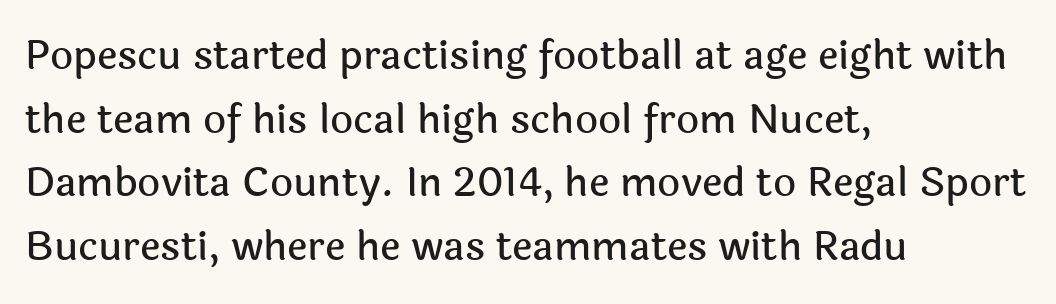
The image shows 40 px sans-serif type, upright; set left-aligned, normal line spacing (1.59x), normal letter spacing, not underlined; a medium x-height.
